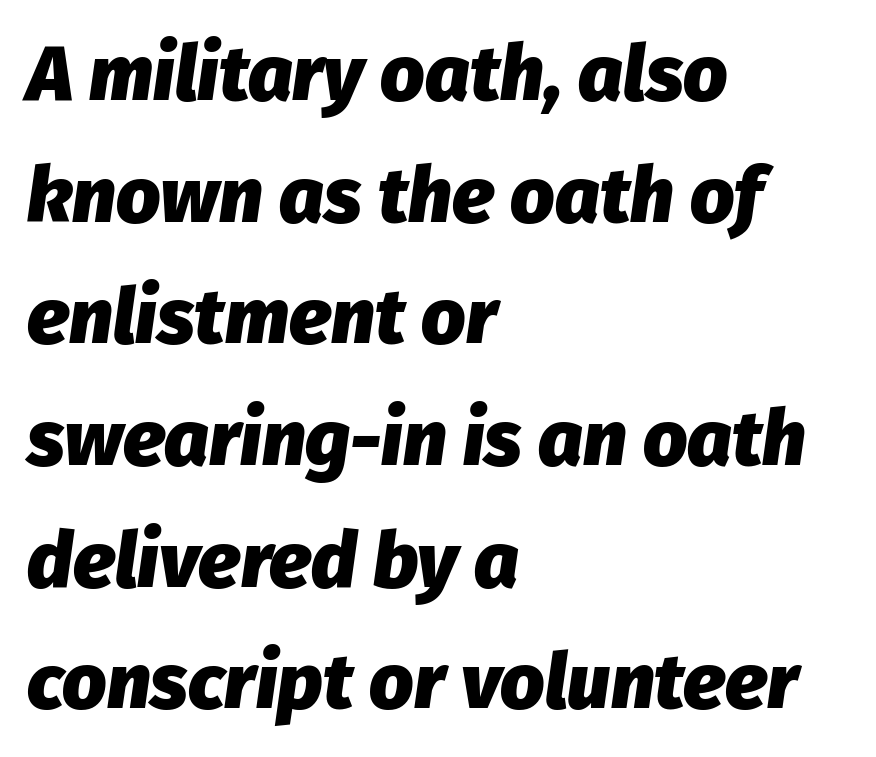
{"italic": "yes", "lean": "right", "slant_degrees": 8, "bold": "yes", "weight": "heavy", "width": "normal", "stroke_contrast": "low", "x_height": "medium", "monospaced": "no", "underline": "no", "align": "left", "line_spacing": "normal", "line_spacing_ratio": 1.56, "letter_spacing": "normal", "letter_spacing_em": 0.0, "glyph_px": 78}
